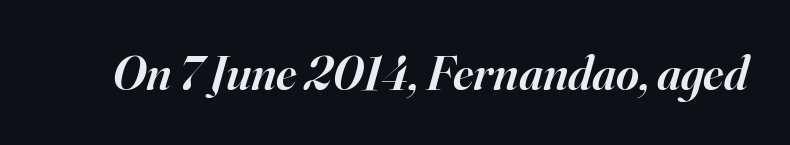
Q: Is the text bold? A: Semi-bold.
Q: Is the text italic (slanted)? A: Yes, it leans right by about 16 degrees.
Q: Is the typeface a serif or a sans-serif typeface? A: Serif.
Q: Is the text underlined? A: No.
Q: Is the spacing between letters normal or unusually wide? A: Normal.
Q: Width (condensed, normal, or wide)? A: Normal.
Q: Stroke contrast? A: High.
Q: x-height? A: Small.
Q: Monospaced? A: No.
